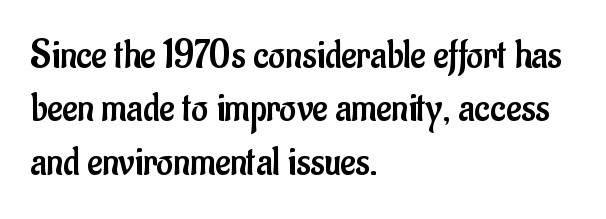
Q: Is the text bold? A: No.
Q: Is the text italic (slanted)? A: No, it is upright.
Q: Is the typeface a serif or a sans-serif typeface? A: Sans-serif.
Q: Is the text underlined? A: No.
Q: How is the paragraph aligned? A: Left-aligned.
Q: Is the spacing between letters normal or unusually wide? A: Normal.
Q: Is the spacing between lines tight, normal or loose? A: Normal.
Q: Width (condensed, normal, or wide)? A: Condensed.
Q: Stroke contrast? A: Low.
Q: x-height? A: Small.
Q: Monospaced? A: No.
